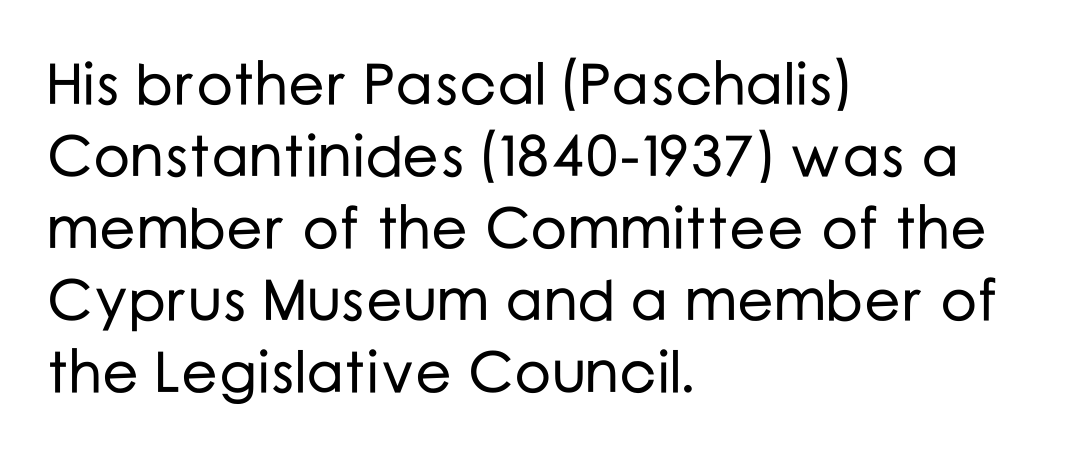
Q: Is the text italic (slanted)? A: No, it is upright.
Q: Is the typeface a serif or a sans-serif typeface? A: Sans-serif.
Q: Is the text underlined? A: No.
Q: How is the paragraph aligned? A: Left-aligned.
Q: Is the spacing between letters normal or unusually wide? A: Normal.
Q: Width (condensed, normal, or wide)? A: Normal.
Q: Stroke contrast? A: Low.
Q: x-height? A: Medium.
Q: Monospaced? A: No.
